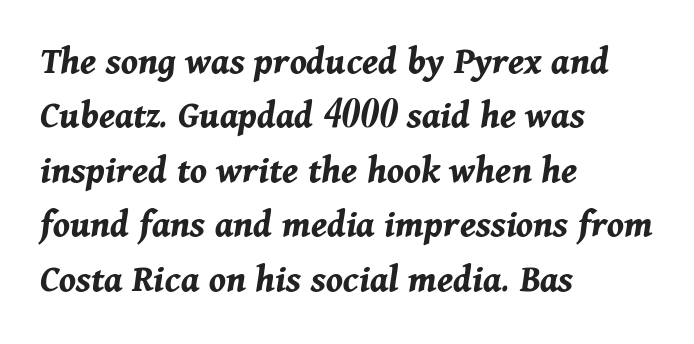
The image shows 40 px bold type, italic (leaning right); set left-aligned, normal line spacing (1.36x), normal letter spacing, not underlined; medium stroke contrast and a medium x-height.
